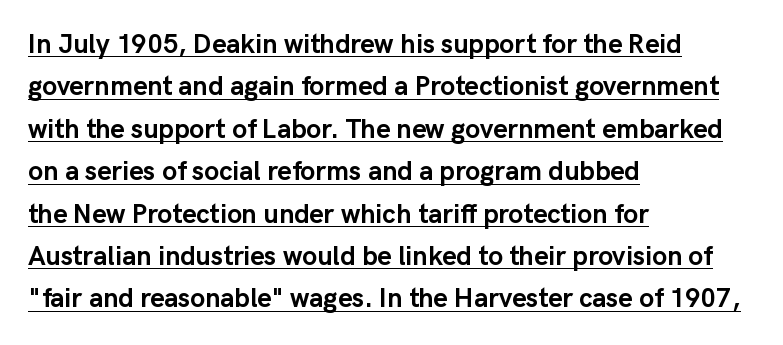
Q: Is the text bold? A: Yes.
Q: Is the text italic (slanted)? A: No, it is upright.
Q: Is the text underlined? A: Yes.
Q: How is the paragraph aligned? A: Left-aligned.
Q: Is the spacing between letters normal or unusually wide? A: Normal.
Q: Is the spacing between lines tight, normal or loose? A: Normal.
